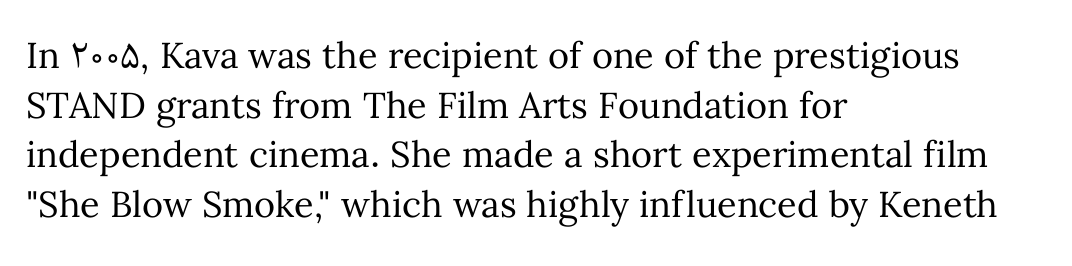
Q: Is the text bold? A: No.
Q: Is the text italic (slanted)? A: No, it is upright.
Q: Is the text underlined? A: No.
Q: How is the paragraph aligned? A: Left-aligned.
Q: Is the spacing between letters normal or unusually wide? A: Normal.
Q: Is the spacing between lines tight, normal or loose? A: Normal.
Q: Width (condensed, normal, or wide)? A: Normal.
Q: Stroke contrast? A: Medium.
Q: x-height? A: Medium.
Q: Monospaced? A: No.
